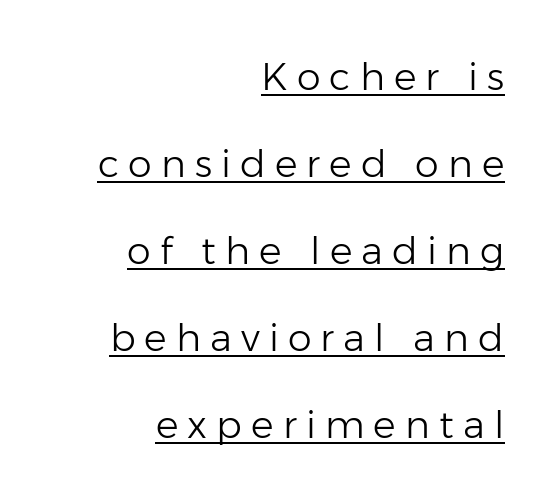
The image shows 38 px light sans-serif type, upright; set right-aligned, loose line spacing (2.29x), unusually wide letter spacing (+0.24 em), underlined; low stroke contrast and a medium x-height.
